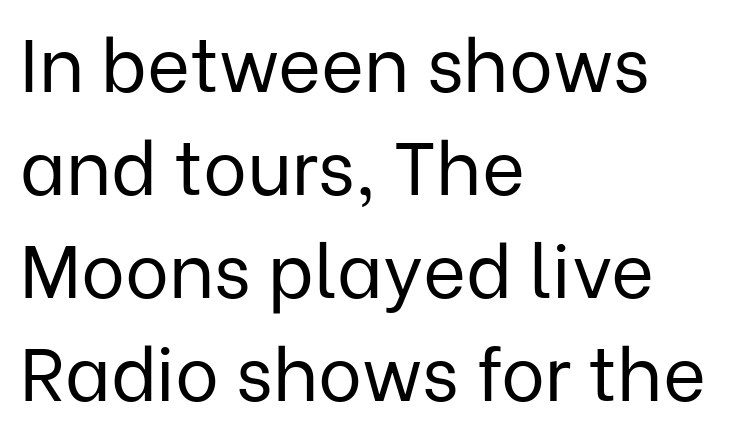
The image shows 74 px regular-weight sans-serif type, upright; set left-aligned, normal line spacing (1.39x), normal letter spacing, not underlined; low stroke contrast and a medium x-height.
